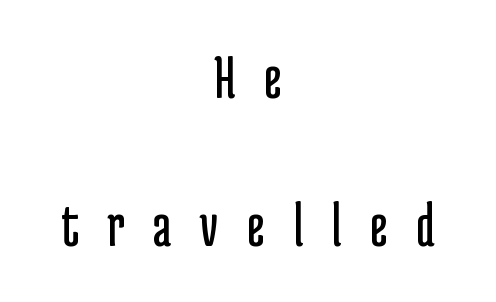
Q: Is the text bold? A: No.
Q: Is the text italic (slanted)? A: No, it is upright.
Q: Is the typeface a serif or a sans-serif typeface? A: Sans-serif.
Q: Is the text underlined? A: No.
Q: How is the paragraph aligned? A: Centered.
Q: Is the spacing between letters normal or unusually wide? A: Unusually wide.
Q: Is the spacing between lines tight, normal or loose? A: Loose.
Q: Width (condensed, normal, or wide)? A: Condensed.
Q: Stroke contrast? A: Low.
Q: x-height? A: Medium.
Q: Monospaced? A: No.
